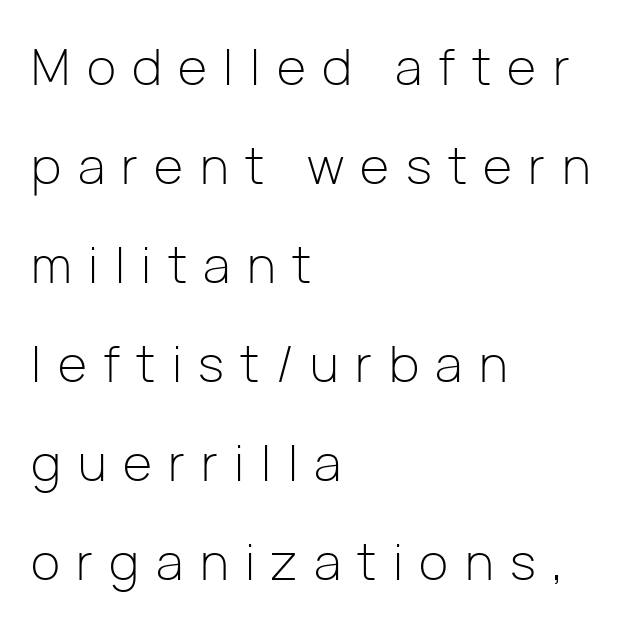
The image shows 50 px light sans-serif type, upright; set left-aligned, loose line spacing (1.98x), unusually wide letter spacing (+0.33 em), not underlined; low stroke contrast and a medium x-height.
